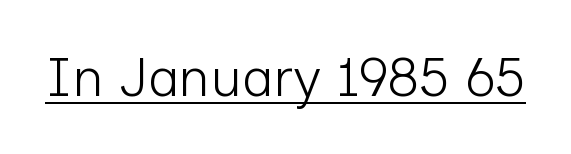
The image shows 54 px light sans-serif type, upright; set normal letter spacing, underlined; low stroke contrast and a medium x-height.
